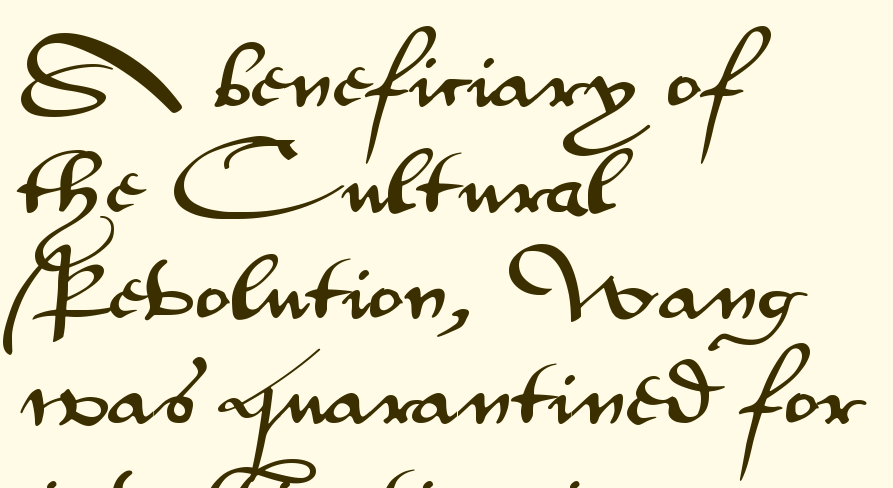
Q: Is the text italic (slanted)? A: Yes.
Q: Is the typeface a serif or a sans-serif typeface? A: Sans-serif.
Q: Is the text underlined? A: No.
Q: How is the paragraph aligned? A: Left-aligned.
Q: Is the spacing between letters normal or unusually wide? A: Normal.
Q: Is the spacing between lines tight, normal or loose? A: Normal.
Q: Width (condensed, normal, or wide)? A: Wide.
Q: Stroke contrast? A: Medium.
Q: x-height? A: Small.
Q: Monospaced? A: No.
